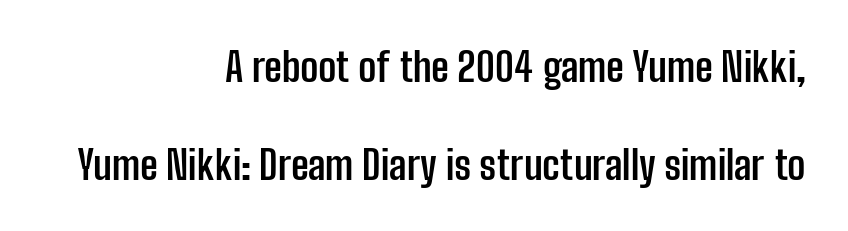
Q: Is the text bold? A: Yes.
Q: Is the text italic (slanted)? A: No, it is upright.
Q: Is the typeface a serif or a sans-serif typeface? A: Sans-serif.
Q: Is the text underlined? A: No.
Q: How is the paragraph aligned? A: Right-aligned.
Q: Is the spacing between letters normal or unusually wide? A: Normal.
Q: Is the spacing between lines tight, normal or loose? A: Loose.
Q: Width (condensed, normal, or wide)? A: Condensed.
Q: Stroke contrast? A: Low.
Q: x-height? A: Medium.
Q: Monospaced? A: No.
